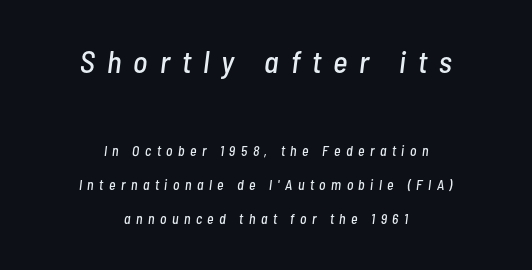
Q: Is the text italic (slanted)? A: Yes, it leans right by about 7 degrees.
Q: Is the text underlined? A: No.
Q: How is the paragraph aligned? A: Centered.
Q: Is the spacing between letters normal or unusually wide? A: Unusually wide.
Q: Is the spacing between lines tight, normal or loose? A: Loose.
Q: Which block of text is set in a larger size, the first (top) or the second (bottom)? A: The first (top) one.
Q: Width (condensed, normal, or wide)? A: Condensed.
Q: Stroke contrast? A: Low.
Q: x-height? A: Medium.
Q: Monospaced? A: No.
